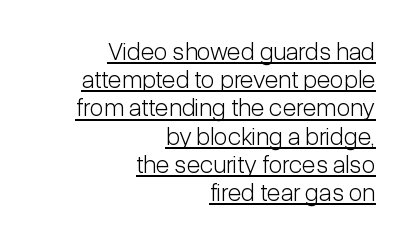
Q: Is the text bold? A: No.
Q: Is the text italic (slanted)? A: No, it is upright.
Q: Is the text underlined? A: Yes.
Q: How is the paragraph aligned? A: Right-aligned.
Q: Is the spacing between letters normal or unusually wide? A: Normal.
Q: Is the spacing between lines tight, normal or loose? A: Tight.
